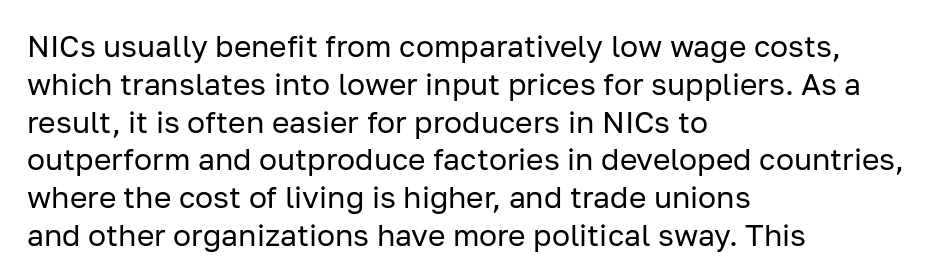
{"serif": "no", "italic": "no", "bold": "no", "weight": "regular", "width": "normal", "stroke_contrast": "low", "x_height": "medium", "monospaced": "no", "underline": "no", "align": "left", "line_spacing": "normal", "line_spacing_ratio": 1.26, "letter_spacing": "normal", "letter_spacing_em": 0.0, "glyph_px": 30}
